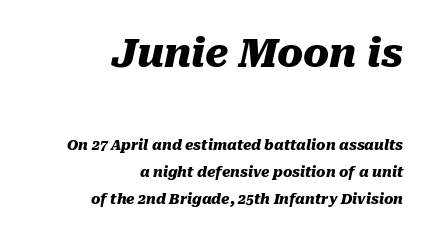
{"italic": "yes", "lean": "right", "slant_degrees": 10, "bold": "yes", "weight": "heavy", "width": "normal", "stroke_contrast": "medium", "x_height": "medium", "monospaced": "no", "underline": "no", "align": "right", "line_spacing": "loose", "line_spacing_ratio": 1.94, "letter_spacing": "normal", "letter_spacing_em": 0.0, "larger_block": "first", "size_ratio": 2.79, "glyph_px": 39}
